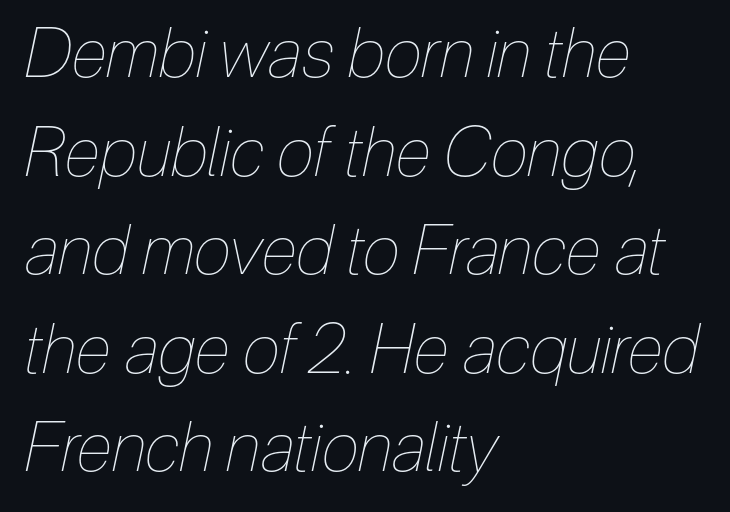
Q: Is the text bold? A: No.
Q: Is the text italic (slanted)? A: Yes, it leans right by about 12 degrees.
Q: Is the text underlined? A: No.
Q: How is the paragraph aligned? A: Left-aligned.
Q: Is the spacing between letters normal or unusually wide? A: Normal.
Q: Is the spacing between lines tight, normal or loose? A: Normal.
Q: Width (condensed, normal, or wide)? A: Condensed.
Q: Stroke contrast? A: Low.
Q: x-height? A: Medium.
Q: Monospaced? A: No.
